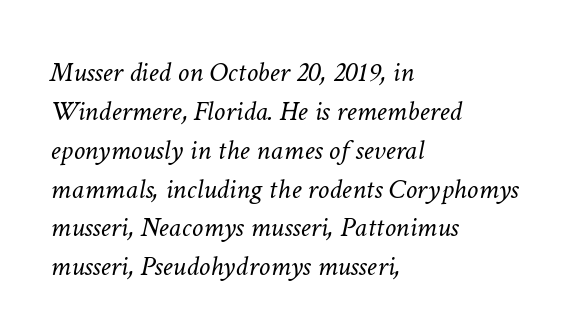
Q: Is the text bold? A: No.
Q: Is the text italic (slanted)? A: Yes, it leans right by about 11 degrees.
Q: Is the text underlined? A: No.
Q: How is the paragraph aligned? A: Left-aligned.
Q: Is the spacing between letters normal or unusually wide? A: Normal.
Q: Is the spacing between lines tight, normal or loose? A: Normal.
Q: Width (condensed, normal, or wide)? A: Normal.
Q: Stroke contrast? A: Low.
Q: x-height? A: Medium.
Q: Monospaced? A: No.
